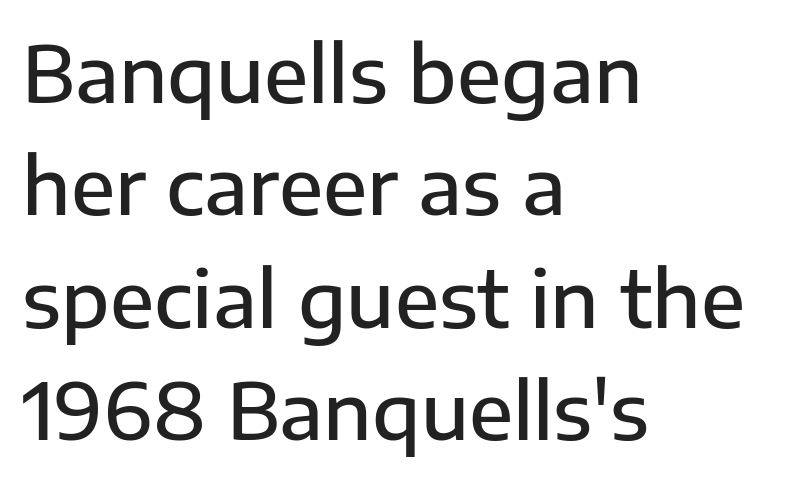
These words are printed semibold, heavier than regular yet not bold. Descenders hang freely into open space. Every character sits straight up, as roman type does. Between one letter and the next there's only the usual sliver of space.
